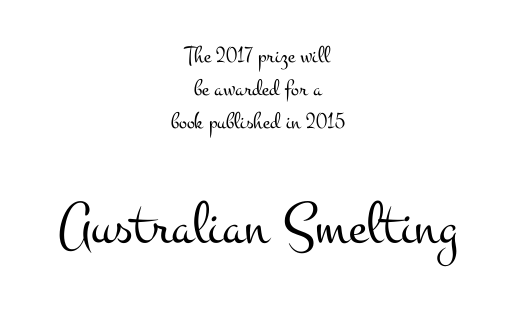
Q: Is the text bold? A: No.
Q: Is the text italic (slanted)? A: Yes.
Q: Is the text underlined? A: No.
Q: How is the paragraph aligned? A: Centered.
Q: Is the spacing between letters normal or unusually wide? A: Normal.
Q: Is the spacing between lines tight, normal or loose? A: Normal.
Q: Which block of text is set in a larger size, the first (top) or the second (bottom)? A: The second (bottom) one.
Q: Width (condensed, normal, or wide)? A: Wide.
Q: Stroke contrast? A: Medium.
Q: x-height? A: Small.
Q: Monospaced? A: No.
